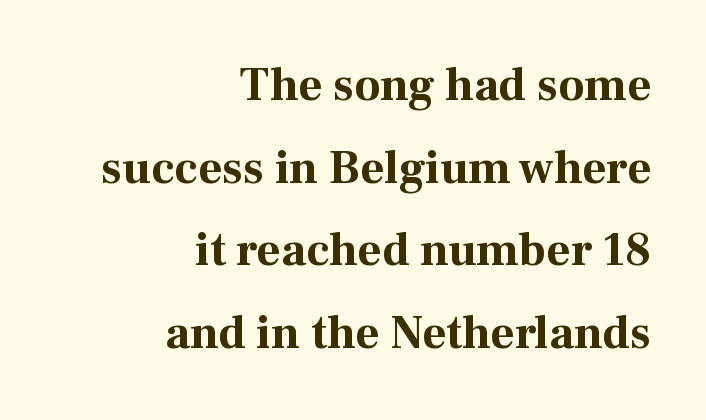
The image shows 47 px bold serif type, upright; set right-aligned, line spacing 1.76x, normal letter spacing, not underlined; medium stroke contrast and a medium x-height.
